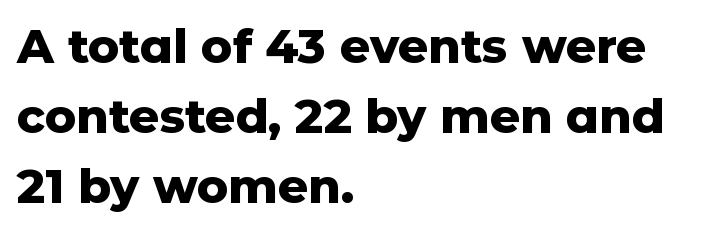
{"serif": "no", "italic": "no", "bold": "yes", "weight": "heavy", "width": "normal", "stroke_contrast": "low", "x_height": "medium", "monospaced": "no", "underline": "no", "align": "left", "line_spacing": "normal", "line_spacing_ratio": 1.49, "letter_spacing": "normal", "letter_spacing_em": 0.0, "glyph_px": 47}
